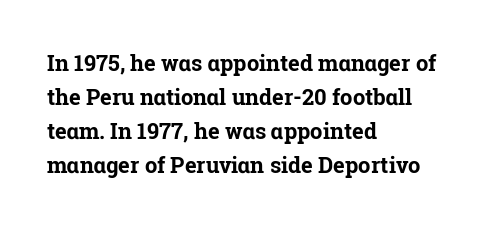
The image shows 22 px bold type, upright; set left-aligned, normal line spacing (1.55x), normal letter spacing, not underlined.
